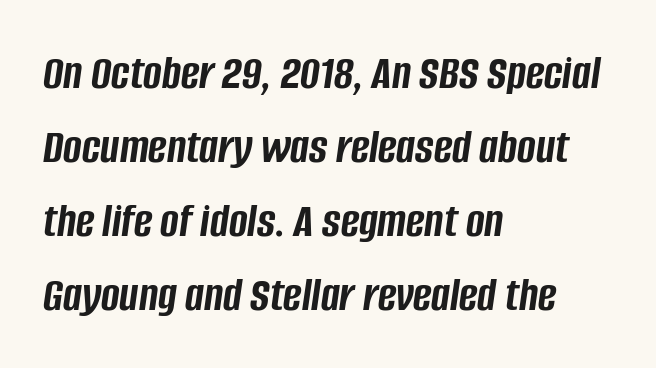
{"italic": "yes", "lean": "right", "slant_degrees": 8, "bold": "yes", "weight": "semibold", "width": "condensed", "stroke_contrast": "low", "x_height": "large", "monospaced": "no", "underline": "no", "align": "left", "line_spacing": "normal", "line_spacing_ratio": 1.48, "letter_spacing": "normal", "letter_spacing_em": 0.0, "glyph_px": 50}
